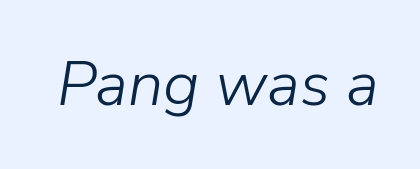
Is the type heavy? It reads as light-to-regular instead. Here the designer chose a conventional face with non-uniform glyph widths. These lines were composed using italics. Letters rest on an invisible, unmarked baseline. Compared with typical body copy, the letter spacing here is the same.
